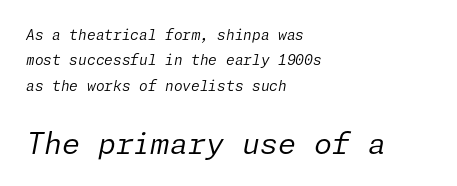
Q: Is the text bold? A: No.
Q: Is the text italic (slanted)? A: Yes, it leans right by about 11 degrees.
Q: Is the text underlined? A: No.
Q: How is the paragraph aligned? A: Left-aligned.
Q: Is the spacing between letters normal or unusually wide? A: Normal.
Q: Which block of text is set in a larger size, the first (top) or the second (bottom)? A: The second (bottom) one.
Q: Width (condensed, normal, or wide)? A: Normal.
Q: Stroke contrast? A: Low.
Q: x-height? A: Medium.
